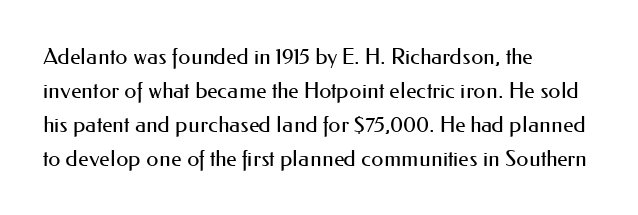
These lines stack with their left ends in a neat column. Any mark beneath the type? The region is blank. Short note: letters normally spaced. The type sits square on the baseline with zero lean.
